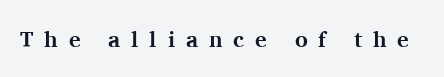
The image shows 22 px bold type, upright; set unusually wide letter spacing (+0.49 em), not underlined.
